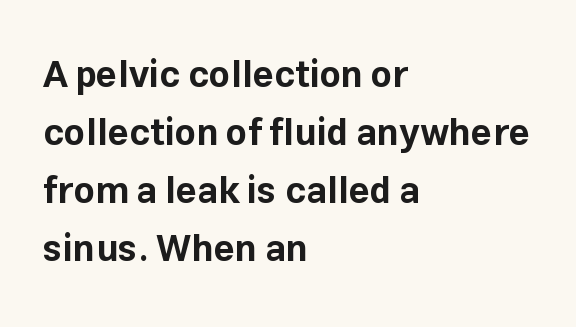
{"serif": "no", "italic": "no", "bold": "yes", "weight": "bold", "width": "normal", "stroke_contrast": "low", "x_height": "medium", "monospaced": "no", "underline": "no", "align": "left", "line_spacing": "normal", "line_spacing_ratio": 1.57, "letter_spacing": "normal", "letter_spacing_em": 0.0, "glyph_px": 37}
